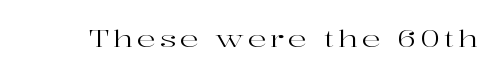
Honestly, there is no underline to notice here at all. This is roman type, the default non-slanted kind. Weight: not bold — regular or lighter.
